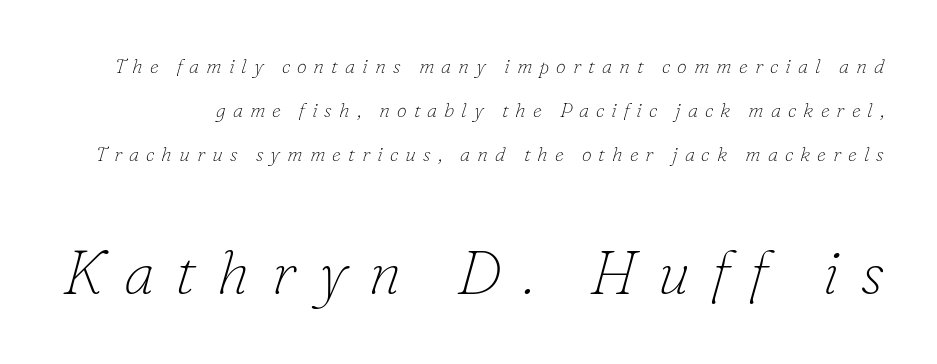
Yep, those are serifs on the letters. Typesetter's note — lower block bumped up in size, upper block left smaller. Italic? Definitely — the glyphs are oblique. Loosely led — the rows are spread out. What stands out about the letter spacing? Its width — letters are far apart. Heft: none added — not bold.
